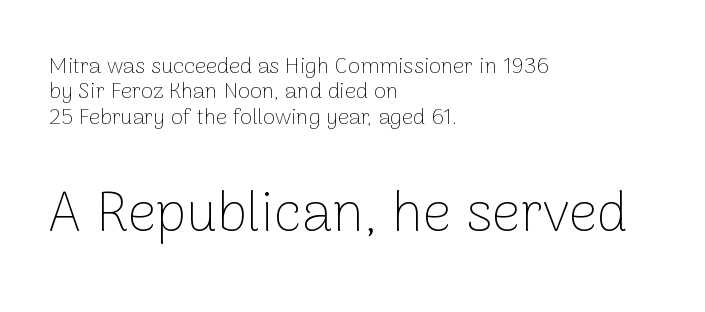
The image shows 56 px thin sans-serif type, upright; set left-aligned, tight line spacing (1.15x), normal letter spacing, not underlined; the second (bottom) block is 2.55x larger; low stroke contrast and a medium x-height.
